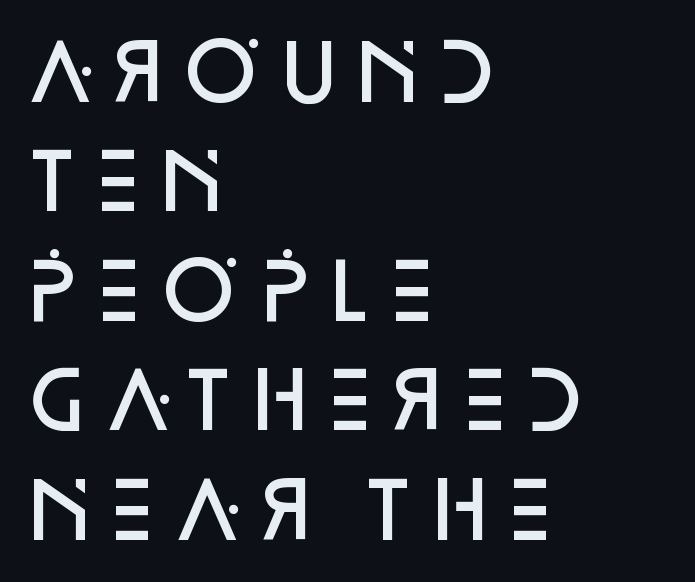
{"serif": "no", "italic": "no", "bold": "semi", "weight": "semibold", "width": "normal", "stroke_contrast": "low", "x_height": "large", "monospaced": "no", "underline": "no", "align": "left", "line_spacing": "normal", "line_spacing_ratio": 1.44, "letter_spacing": "normal", "letter_spacing_em": 0.0, "glyph_px": 76}
